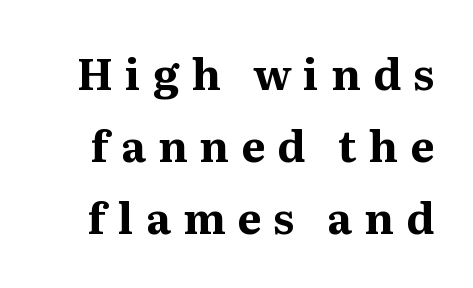
{"serif": "yes", "italic": "no", "bold": "yes", "weight": "bold", "width": "normal", "stroke_contrast": "medium", "x_height": "medium", "monospaced": "no", "underline": "no", "line_spacing": "normal", "line_spacing_ratio": 1.68, "letter_spacing": "wide", "letter_spacing_em": 0.28, "glyph_px": 43}
